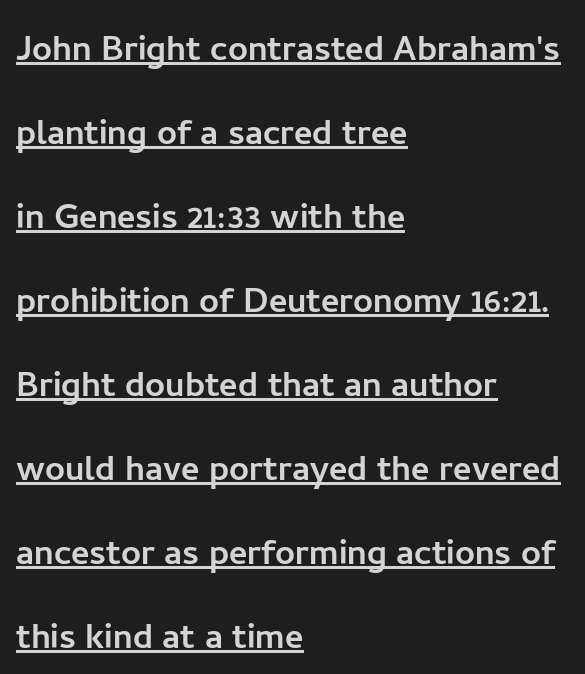
{"serif": "no", "italic": "no", "width": "normal", "stroke_contrast": "low", "x_height": "medium", "monospaced": "no", "underline": "yes", "align": "left", "line_spacing": "loose", "line_spacing_ratio": 1.91, "letter_spacing": "normal", "letter_spacing_em": 0.0, "glyph_px": 44}
